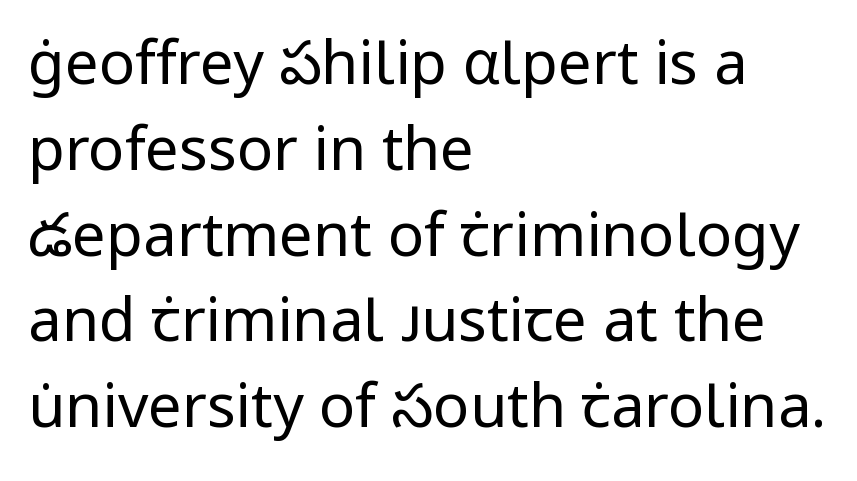
Q: Is the text bold? A: No.
Q: Is the text italic (slanted)? A: No, it is upright.
Q: Is the typeface a serif or a sans-serif typeface? A: Sans-serif.
Q: Is the text underlined? A: No.
Q: How is the paragraph aligned? A: Left-aligned.
Q: Is the spacing between letters normal or unusually wide? A: Normal.
Q: Is the spacing between lines tight, normal or loose? A: Normal.
Q: Width (condensed, normal, or wide)? A: Normal.
Q: Stroke contrast? A: Low.
Q: x-height? A: Medium.
Q: Monospaced? A: No.
